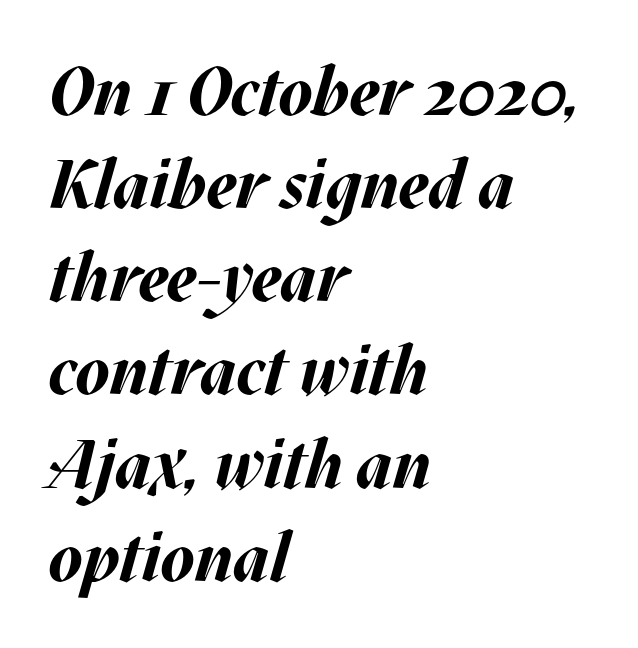
Q: Is the text bold? A: Yes.
Q: Is the text italic (slanted)? A: Yes, it leans right by about 17 degrees.
Q: Is the text underlined? A: No.
Q: How is the paragraph aligned? A: Left-aligned.
Q: Is the spacing between letters normal or unusually wide? A: Normal.
Q: Is the spacing between lines tight, normal or loose? A: Normal.
Q: Width (condensed, normal, or wide)? A: Normal.
Q: Stroke contrast? A: Medium.
Q: x-height? A: Large.
Q: Monospaced? A: No.
